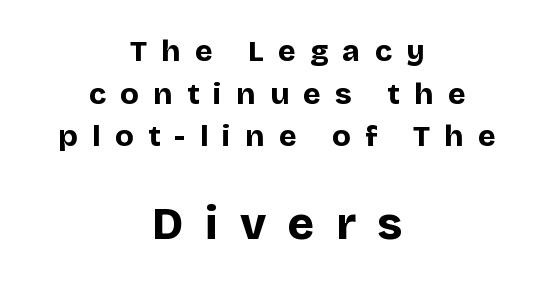
{"serif": "no", "italic": "no", "bold": "yes", "weight": "bold", "width": "normal", "stroke_contrast": "low", "x_height": "large", "monospaced": "no", "underline": "no", "align": "center", "line_spacing": "normal", "line_spacing_ratio": 1.42, "letter_spacing": "wide", "letter_spacing_em": 0.48, "larger_block": "second", "size_ratio": 1.5, "glyph_px": 45}
